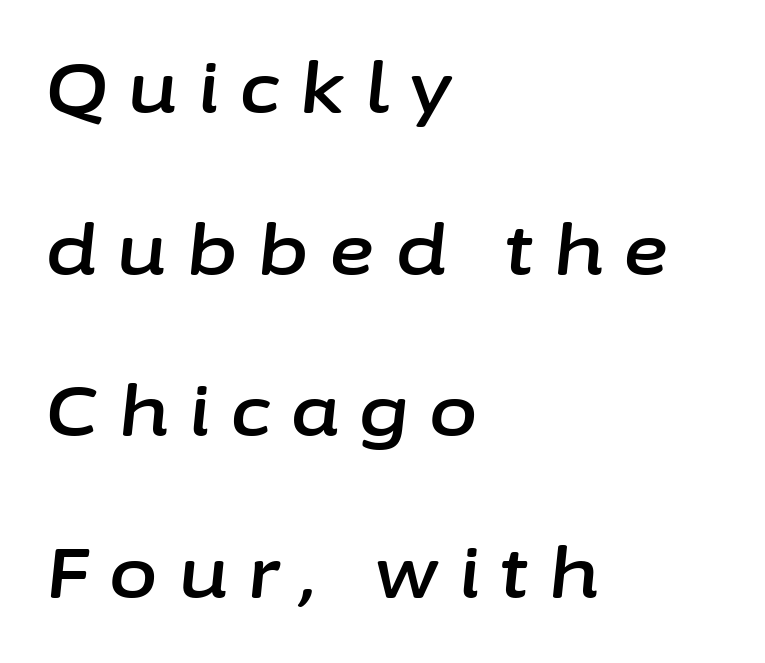
Q: Is the text italic (slanted)? A: Yes, it leans right by about 6 degrees.
Q: Is the text underlined? A: No.
Q: How is the paragraph aligned? A: Left-aligned.
Q: Is the spacing between letters normal or unusually wide? A: Unusually wide.
Q: Is the spacing between lines tight, normal or loose? A: Loose.
Q: Width (condensed, normal, or wide)? A: Normal.
Q: Stroke contrast? A: Low.
Q: x-height? A: Medium.
Q: Monospaced? A: No.
